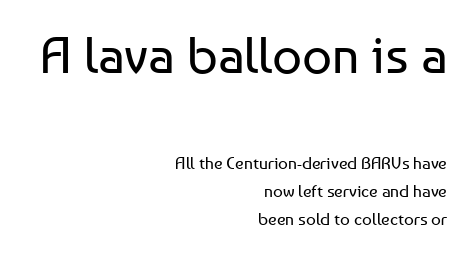
{"serif": "no", "italic": "no", "bold": "no", "weight": "regular", "width": "normal", "stroke_contrast": "low", "x_height": "medium", "monospaced": "no", "underline": "no", "align": "right", "line_spacing": "normal", "line_spacing_ratio": 1.66, "letter_spacing": "normal", "letter_spacing_em": 0.0, "larger_block": "first", "size_ratio": 3.06, "glyph_px": 52}
